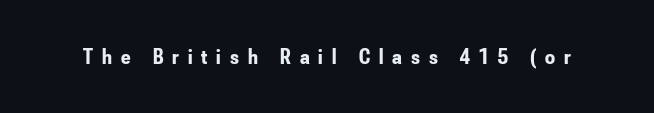
On the weight axis this lands at bold, roughly 700. Nope, not italic — everything's standing straight. The space beneath each line is pristine and unruled. The type is letterspaced generously, with wide tracking.
